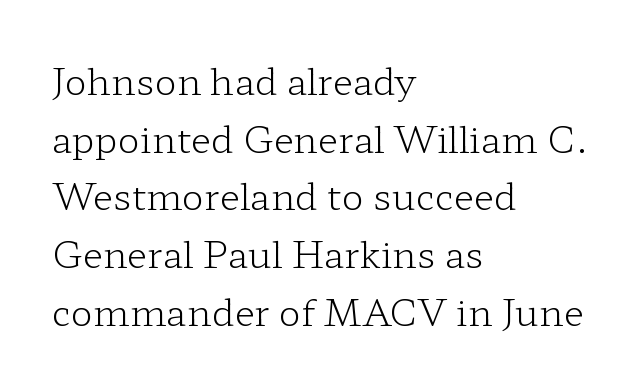
You could not count columns in this text — the font is proportionally spaced. Serifs: yes, visible at the terminals of the letterforms. A classic flush-left, rag-right setting is used for this passage. Standard letterfit; no display-style spreading of the glyphs. Honestly, the row spacing looks completely unremarkable.
